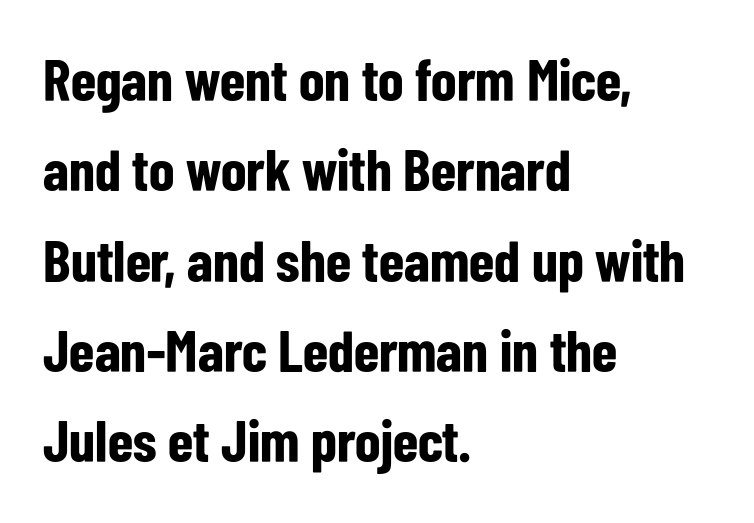
{"serif": "no", "italic": "no", "bold": "yes", "weight": "bold", "width": "condensed", "stroke_contrast": "low", "x_height": "medium", "monospaced": "no", "underline": "no", "align": "left", "line_spacing": "normal", "line_spacing_ratio": 1.53, "letter_spacing": "normal", "letter_spacing_em": 0.0, "glyph_px": 59}
